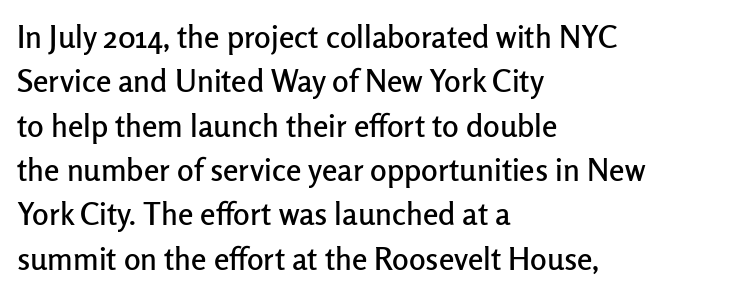
{"serif": "no", "italic": "no", "width": "normal", "stroke_contrast": "low", "x_height": "medium", "monospaced": "no", "underline": "no", "align": "left", "line_spacing": "normal", "line_spacing_ratio": 1.43, "letter_spacing": "normal", "letter_spacing_em": 0.0, "glyph_px": 31}
